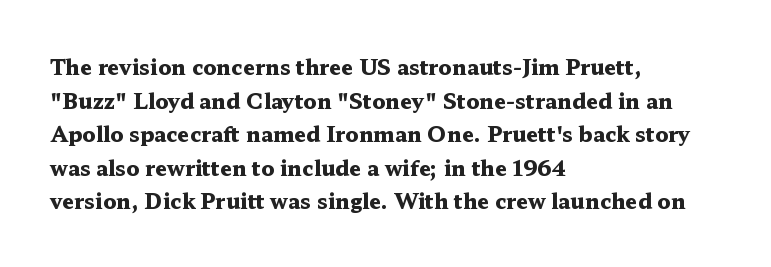
Q: Is the text bold? A: Yes.
Q: Is the text italic (slanted)? A: No, it is upright.
Q: Is the text underlined? A: No.
Q: How is the paragraph aligned? A: Left-aligned.
Q: Is the spacing between letters normal or unusually wide? A: Normal.
Q: Is the spacing between lines tight, normal or loose? A: Normal.
